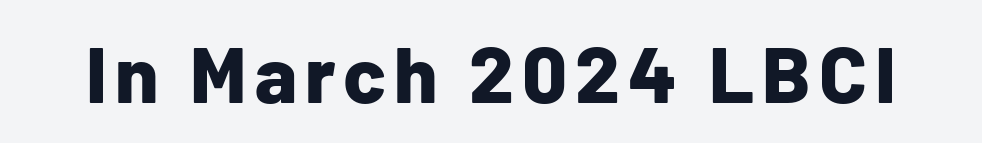
These lines are rendered in a variable-pitch font. Has an underline been added? It has not. The characters display no serif detailing; their extremities are plain. Heavy, bold letterforms. The lettering holds an erect, upright posture throughout.
